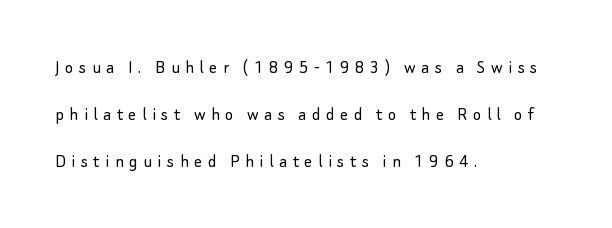
{"italic": "no", "bold": "no", "underline": "no", "align": "left", "line_spacing": "loose", "line_spacing_ratio": 2.35, "letter_spacing": "wide", "letter_spacing_em": 0.27, "glyph_px": 20}
